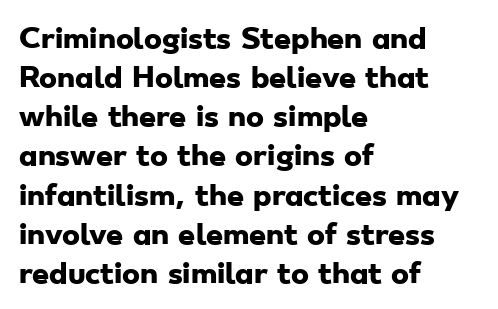
The image shows 27 px bold type; set left-aligned, normal line spacing (1.45x), normal letter spacing, not underlined.
